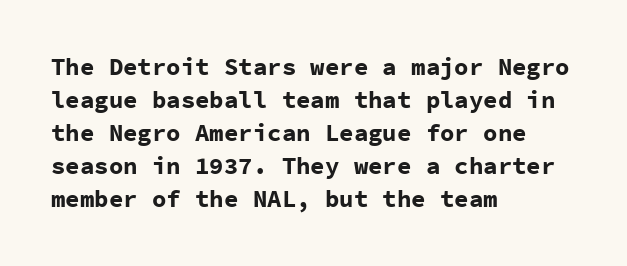
Q: Is the text bold? A: Yes.
Q: Is the text italic (slanted)? A: No, it is upright.
Q: Is the text underlined? A: No.
Q: How is the paragraph aligned? A: Left-aligned.
Q: Is the spacing between letters normal or unusually wide? A: Normal.
Q: Is the spacing between lines tight, normal or loose? A: Normal.
